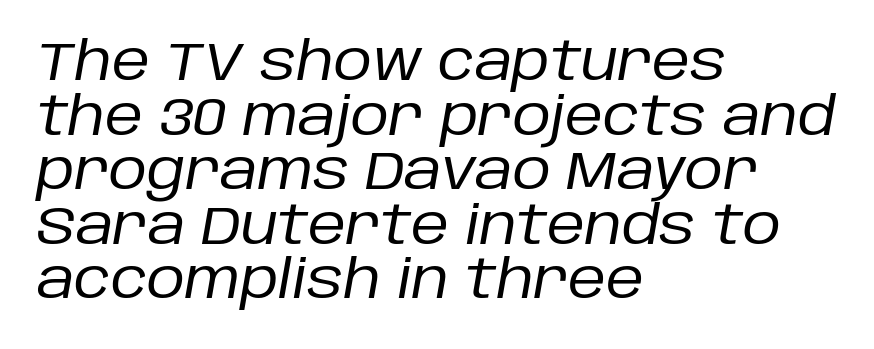
Q: Is the text bold? A: No.
Q: Is the text italic (slanted)? A: Yes, it leans right by about 10 degrees.
Q: Is the text underlined? A: No.
Q: How is the paragraph aligned? A: Left-aligned.
Q: Is the spacing between letters normal or unusually wide? A: Normal.
Q: Is the spacing between lines tight, normal or loose? A: Tight.
Q: Width (condensed, normal, or wide)? A: Normal.
Q: Stroke contrast? A: Low.
Q: x-height? A: Large.
Q: Monospaced? A: No.
